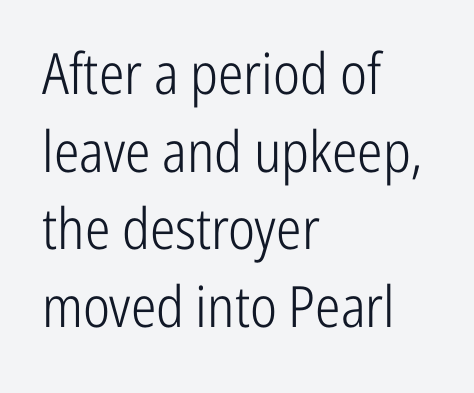
The letterforms sit at book weight or below. Style check: upright. Quick note: underline off. Each letter keeps its own natural width here, so spacing adapts to shape. These lines sit exactly where default settings would place them.
